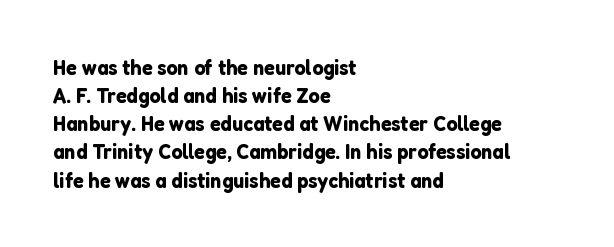
{"italic": "no", "underline": "no", "align": "left", "line_spacing": "normal", "line_spacing_ratio": 1.28, "letter_spacing": "normal", "letter_spacing_em": 0.0, "glyph_px": 22}
